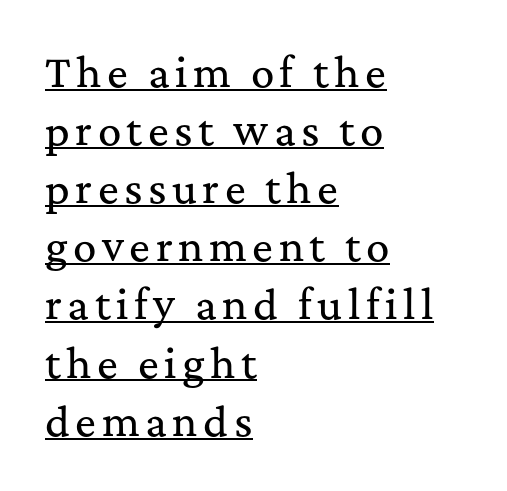
The image shows 39 px serif type, upright; set left-aligned, normal line spacing (1.49x), underlined; medium stroke contrast and a medium x-height.
